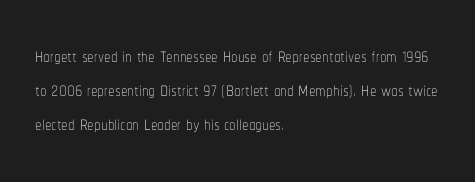
Descenders are the only things crossing below the line. All the whitespace from short lines collects on the right. Characters remain perfectly vertical along every line. The letters sit at their default tracking, neither squeezed nor spread.
